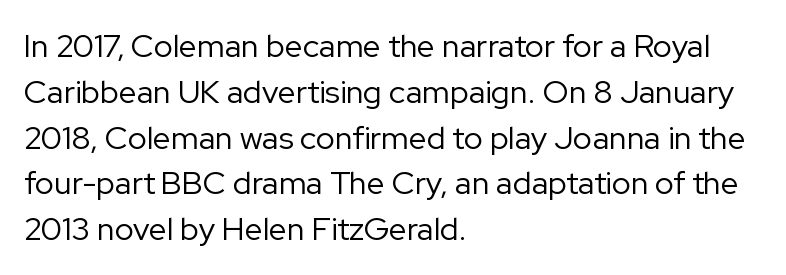
{"serif": "no", "italic": "no", "bold": "no", "weight": "regular", "width": "normal", "stroke_contrast": "low", "x_height": "medium", "monospaced": "no", "underline": "no", "align": "left", "line_spacing": "normal", "line_spacing_ratio": 1.43, "letter_spacing": "normal", "letter_spacing_em": 0.0, "glyph_px": 32}
